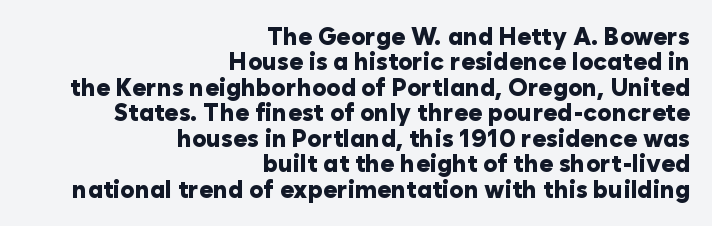
{"italic": "no", "bold": "yes", "underline": "no", "align": "right", "line_spacing": "tight", "line_spacing_ratio": 1.06, "letter_spacing": "normal", "letter_spacing_em": 0.0, "glyph_px": 24}
